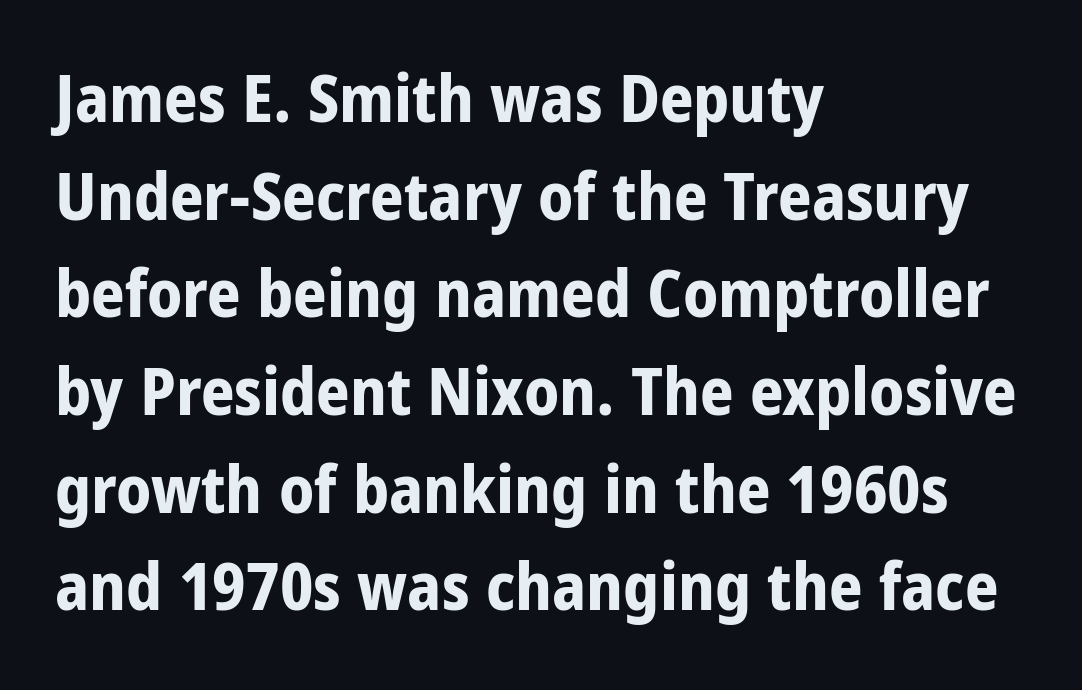
Q: Is the text bold? A: Yes.
Q: Is the text italic (slanted)? A: No, it is upright.
Q: Is the typeface a serif or a sans-serif typeface? A: Sans-serif.
Q: Is the text underlined? A: No.
Q: How is the paragraph aligned? A: Left-aligned.
Q: Is the spacing between letters normal or unusually wide? A: Normal.
Q: Is the spacing between lines tight, normal or loose? A: Normal.
Q: Width (condensed, normal, or wide)? A: Condensed.
Q: Stroke contrast? A: Low.
Q: x-height? A: Large.
Q: Monospaced? A: No.
